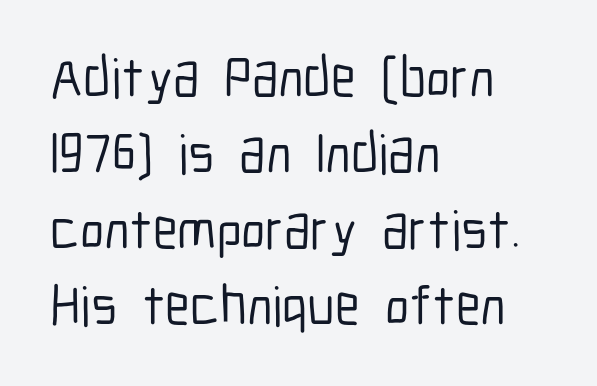
Q: Is the text italic (slanted)? A: No, it is upright.
Q: Is the typeface a serif or a sans-serif typeface? A: Sans-serif.
Q: Is the text underlined? A: No.
Q: How is the paragraph aligned? A: Left-aligned.
Q: Is the spacing between letters normal or unusually wide? A: Normal.
Q: Is the spacing between lines tight, normal or loose? A: Normal.
Q: Width (condensed, normal, or wide)? A: Condensed.
Q: Stroke contrast? A: Low.
Q: x-height? A: Medium.
Q: Monospaced? A: No.
